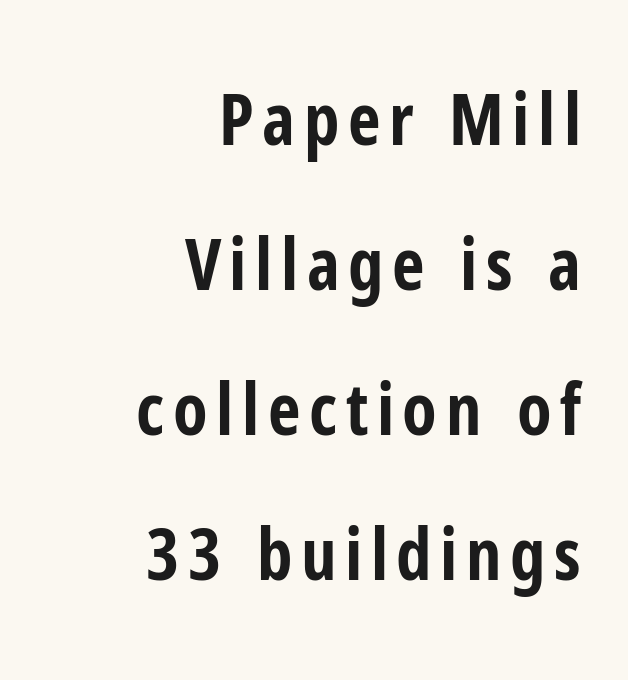
The image shows 71 px bold, condensed sans-serif type, upright; set right-aligned, loose line spacing (2.04x), not underlined; low stroke contrast and a medium x-height.
